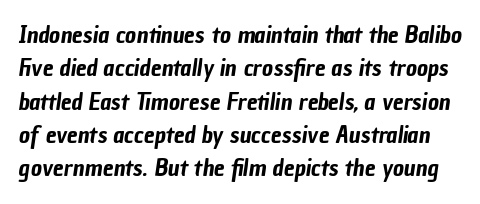
The image shows 24 px text type; set normal line spacing (1.39x), normal letter spacing, not underlined.
